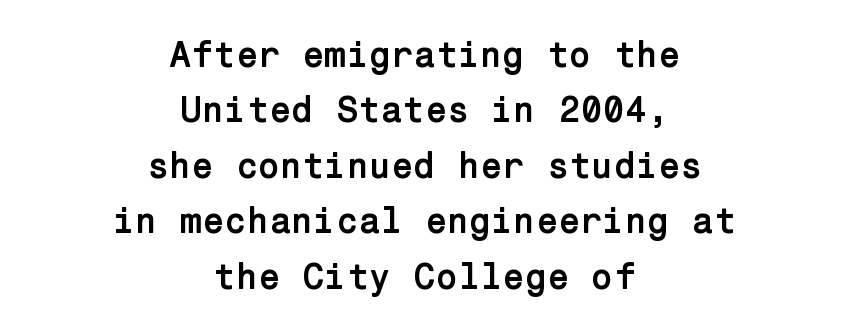
The image shows 36 px semibold sans-serif type, upright; set centered, normal line spacing (1.54x), normal letter spacing, not underlined; low stroke contrast and a medium x-height.
